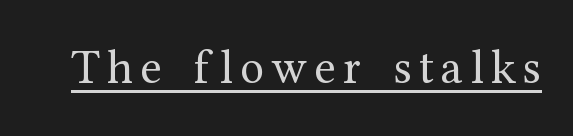
{"serif": "yes", "italic": "no", "bold": "no", "weight": "regular", "width": "normal", "stroke_contrast": "medium", "x_height": "medium", "monospaced": "no", "underline": "yes", "glyph_px": 48}
